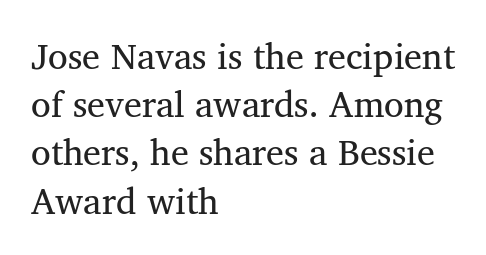
The rendering uses natural spacing where letterforms have individual widths. Letters have the restrained weight of plain body copy at most. Whoever set this chose a conventional vertical rhythm. Type style note: has serifs. Notice how the passage keeps a crisp vertical edge on the left only.
